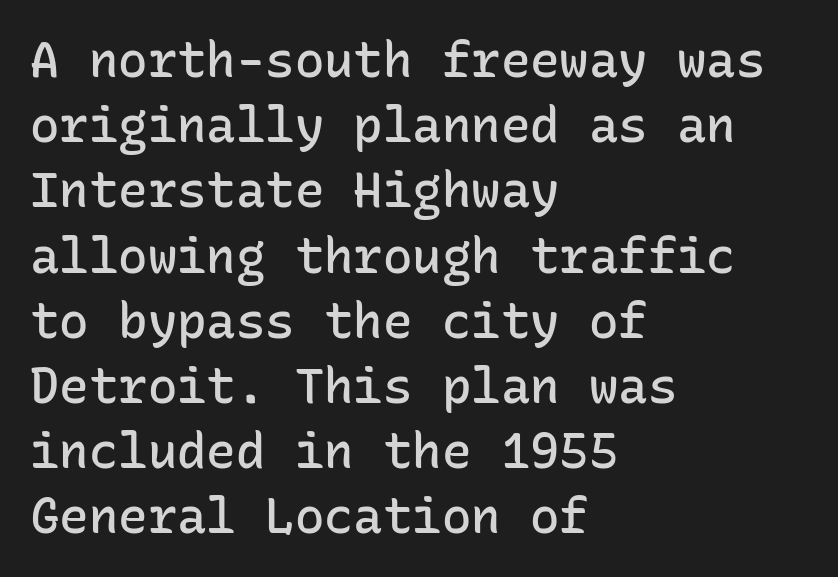
Q: Is the text bold? A: Semi-bold.
Q: Is the text italic (slanted)? A: No, it is upright.
Q: Is the typeface a serif or a sans-serif typeface? A: Sans-serif.
Q: Is the text underlined? A: No.
Q: How is the paragraph aligned? A: Left-aligned.
Q: Is the spacing between letters normal or unusually wide? A: Normal.
Q: Is the spacing between lines tight, normal or loose? A: Normal.
Q: Width (condensed, normal, or wide)? A: Normal.
Q: Stroke contrast? A: Low.
Q: x-height? A: Medium.
Q: Monospaced? A: Yes.
